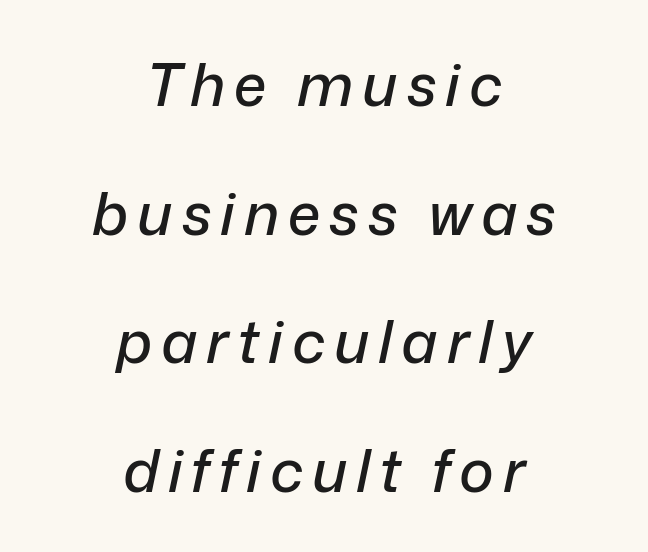
Q: Is the text italic (slanted)? A: Yes, it leans right by about 12 degrees.
Q: Is the text underlined? A: No.
Q: How is the paragraph aligned? A: Centered.
Q: Is the spacing between lines tight, normal or loose? A: Loose.
Q: Width (condensed, normal, or wide)? A: Normal.
Q: Stroke contrast? A: Low.
Q: x-height? A: Medium.
Q: Monospaced? A: No.
